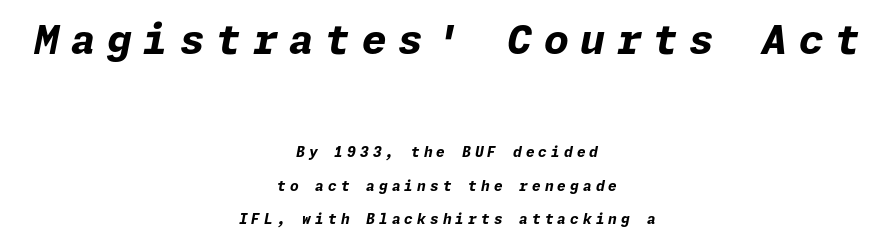
The upper block of text is set noticeably larger than the block beneath it. These lines are centered, leaving both edges ragged. Rule under the text: the space is simply empty. Look at the stroke-to-counter ratio: heavy, a bold. These lines were composed using italics.
